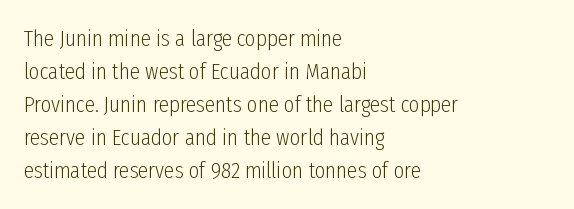
Honestly, the row spacing looks completely unremarkable. Caption: face not bold, strokes unweighted. Posture: vertical. This rendering features lettering with no underline. The setting favours the left margin, as ordinary paragraphs usually do.
